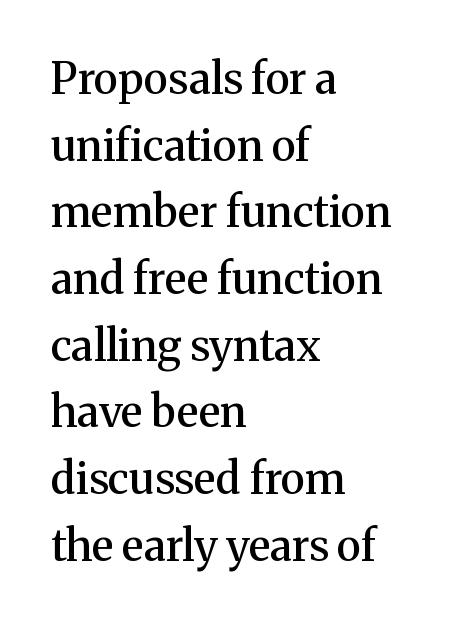
The image shows 43 px semibold serif type, upright; set left-aligned, normal line spacing (1.55x), normal letter spacing, not underlined; medium stroke contrast and a medium x-height.
